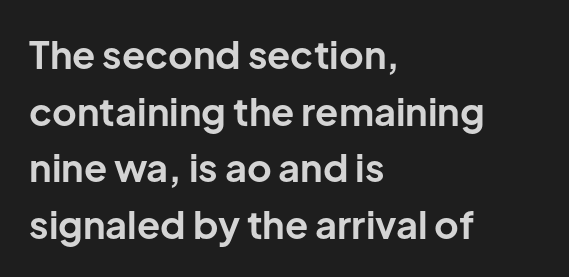
Q: Is the text bold? A: Yes.
Q: Is the text italic (slanted)? A: No, it is upright.
Q: Is the typeface a serif or a sans-serif typeface? A: Sans-serif.
Q: Is the text underlined? A: No.
Q: How is the paragraph aligned? A: Left-aligned.
Q: Is the spacing between letters normal or unusually wide? A: Normal.
Q: Is the spacing between lines tight, normal or loose? A: Normal.
Q: Width (condensed, normal, or wide)? A: Normal.
Q: Stroke contrast? A: Low.
Q: x-height? A: Medium.
Q: Monospaced? A: No.
